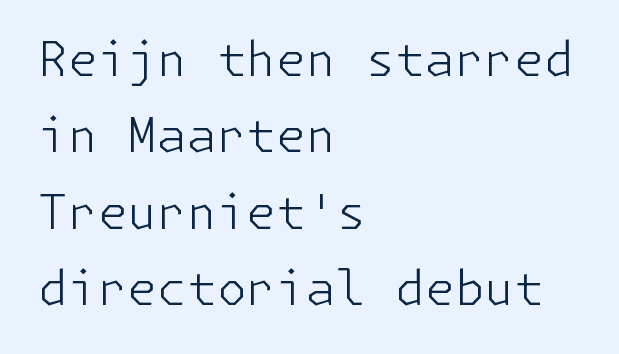
Q: Is the text bold? A: No.
Q: Is the text italic (slanted)? A: No, it is upright.
Q: Is the typeface a serif or a sans-serif typeface? A: Sans-serif.
Q: Is the text underlined? A: No.
Q: How is the paragraph aligned? A: Left-aligned.
Q: Is the spacing between letters normal or unusually wide? A: Normal.
Q: Is the spacing between lines tight, normal or loose? A: Normal.
Q: Width (condensed, normal, or wide)? A: Normal.
Q: Stroke contrast? A: Low.
Q: x-height? A: Medium.
